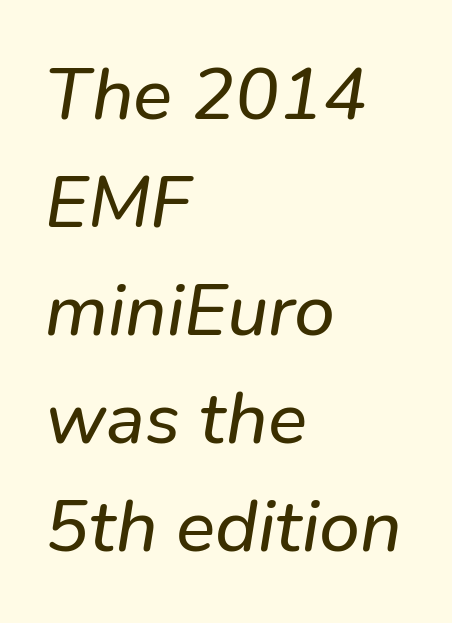
The image shows 73 px sans-serif type; set left-aligned, normal line spacing (1.48x), normal letter spacing, not underlined; low stroke contrast and a medium x-height.
